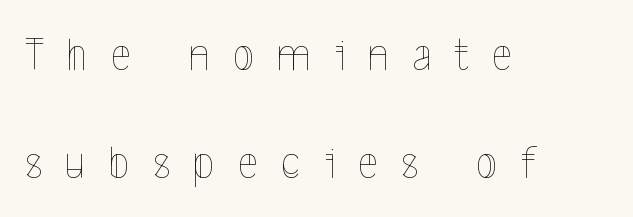
{"italic": "no", "bold": "no", "weight": "thin", "width": "condensed", "x_height": "medium", "monospaced": "no", "underline": "no", "align": "left", "line_spacing": "loose", "line_spacing_ratio": 2.25, "letter_spacing": "wide", "letter_spacing_em": 0.49, "glyph_px": 48}
